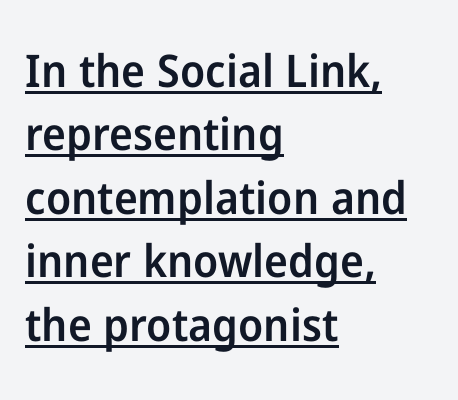
The sample has been set in demibold, a notch under bold. Upright lettering throughout. What kind of face is this? One without serifs — a sans. The typesetter has applied underlining to the passage shown. A classic flush-left, rag-right setting is used for this passage.
